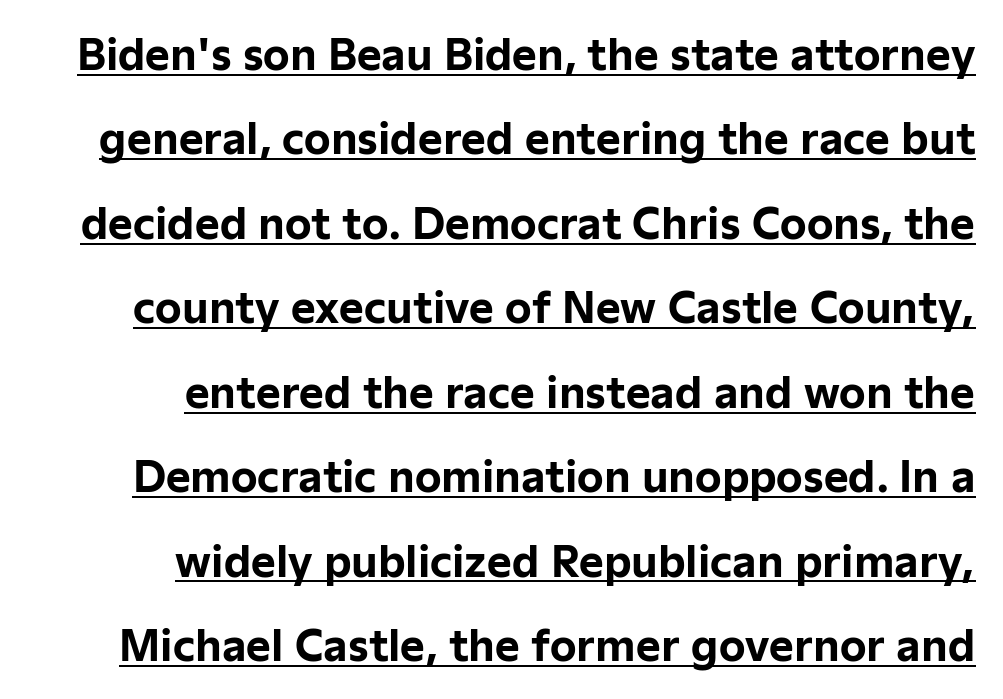
The image shows 42 px bold sans-serif type, upright; set right-aligned, loose line spacing (2.01x), normal letter spacing, underlined; low stroke contrast and a medium x-height.
